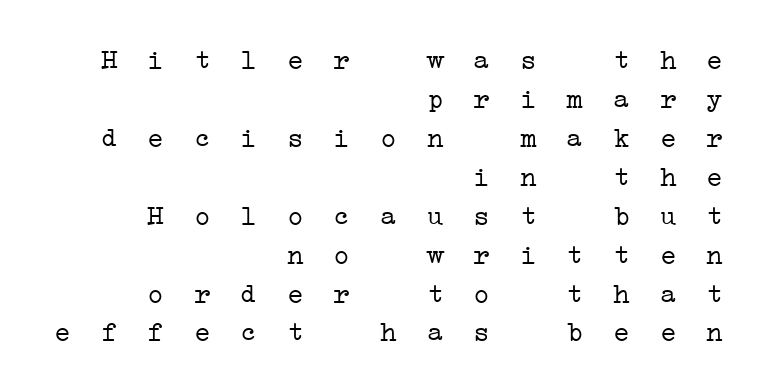
{"serif": "yes", "bold": "no", "weight": "light", "width": "wide", "stroke_contrast": "low", "x_height": "medium", "monospaced": "yes", "underline": "no", "align": "right", "line_spacing": "normal", "line_spacing_ratio": 1.39, "letter_spacing": "wide", "letter_spacing_em": 0.46, "glyph_px": 28}
